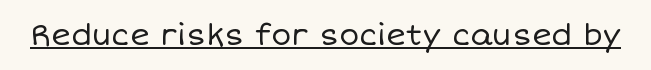
Q: Is the text bold? A: No.
Q: Is the text italic (slanted)? A: No, it is upright.
Q: Is the text underlined? A: Yes.
Q: Is the spacing between letters normal or unusually wide? A: Normal.
Q: Width (condensed, normal, or wide)? A: Normal.
Q: Stroke contrast? A: Low.
Q: x-height? A: Large.
Q: Monospaced? A: No.
